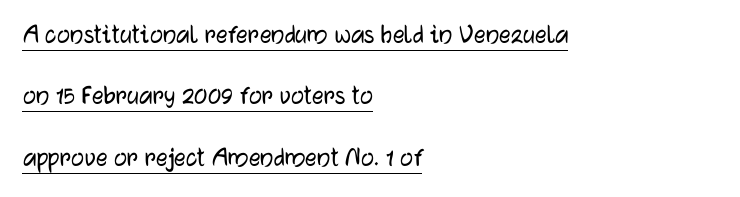
The image shows 29 px sans-serif type, upright; set left-aligned, loose line spacing (2.12x), normal letter spacing, underlined; low stroke contrast and a medium x-height.
